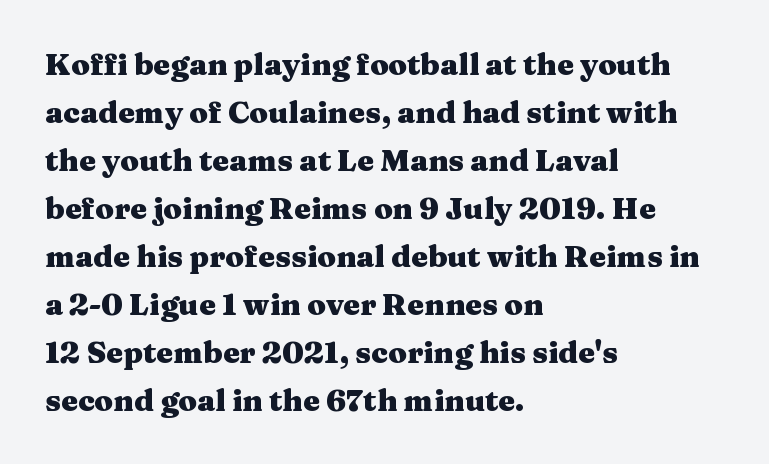
{"serif": "yes", "italic": "no", "bold": "yes", "weight": "heavy", "width": "wide", "stroke_contrast": "medium", "x_height": "medium", "monospaced": "no", "underline": "no", "align": "left", "line_spacing": "normal", "line_spacing_ratio": 1.6, "letter_spacing": "normal", "letter_spacing_em": 0.0, "glyph_px": 30}
